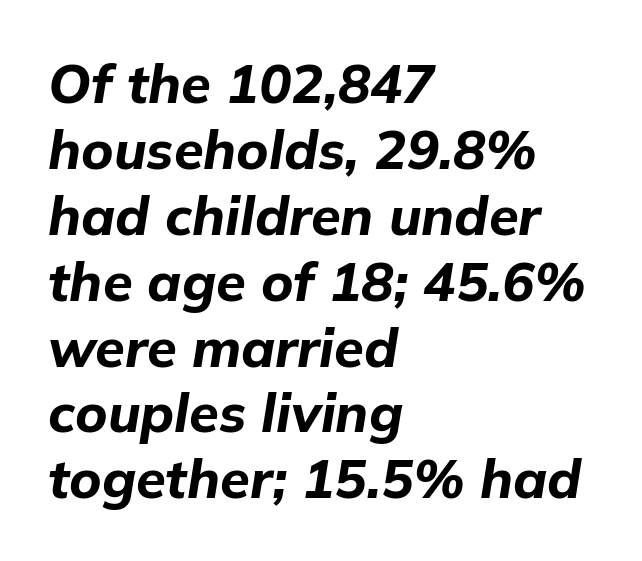
The image shows 54 px bold type, italic (leaning right); set left-aligned, line spacing 1.22x, normal letter spacing, not underlined; low stroke contrast and a medium x-height.
